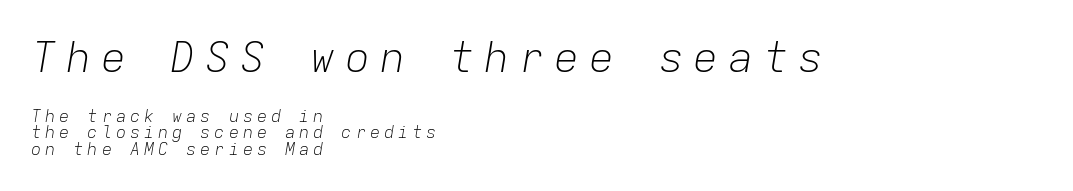
Q: Is the text bold? A: No.
Q: Is the text italic (slanted)? A: Yes, it leans right by about 9 degrees.
Q: Is the text underlined? A: No.
Q: How is the paragraph aligned? A: Left-aligned.
Q: Is the spacing between letters normal or unusually wide? A: Unusually wide.
Q: Is the spacing between lines tight, normal or loose? A: Tight.
Q: Which block of text is set in a larger size, the first (top) or the second (bottom)? A: The first (top) one.
Q: Width (condensed, normal, or wide)? A: Normal.
Q: Stroke contrast? A: Low.
Q: x-height? A: Medium.
Q: Monospaced? A: Yes.
